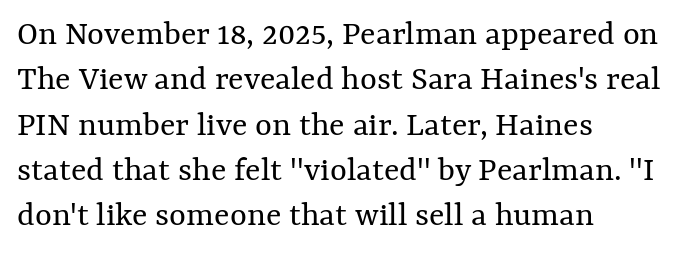
The image shows 36 px regular-weight type, upright; set left-aligned, normal line spacing (1.26x), normal letter spacing, not underlined; medium stroke contrast and a medium x-height.
